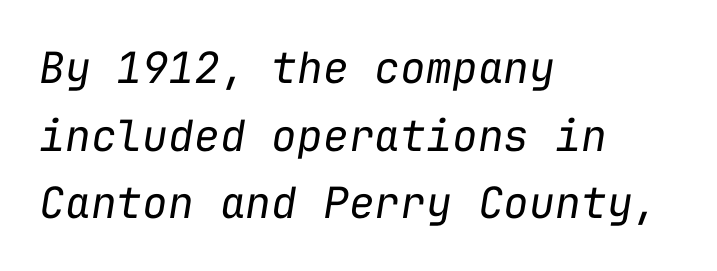
{"italic": "yes", "lean": "right", "slant_degrees": 9, "bold": "no", "weight": "regular", "width": "normal", "stroke_contrast": "low", "x_height": "medium", "monospaced": "yes", "underline": "no", "align": "left", "line_spacing": "normal", "line_spacing_ratio": 1.57, "letter_spacing": "normal", "letter_spacing_em": 0.0, "glyph_px": 43}
